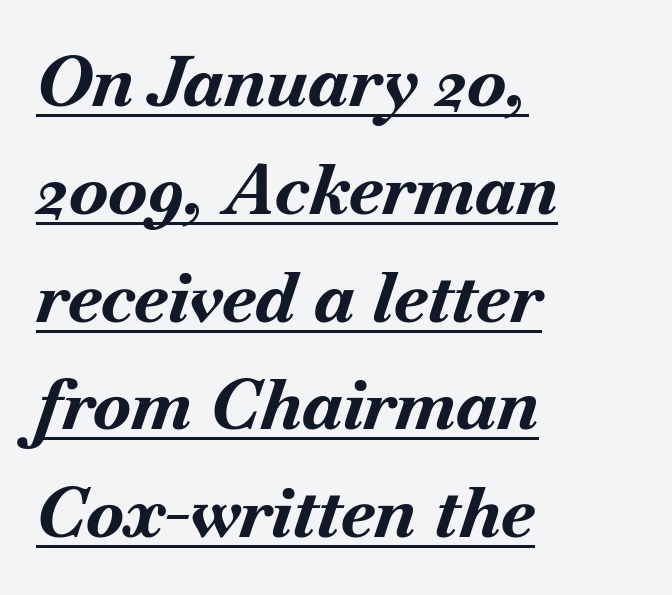
The lettering is marked with a stroke running underneath it. Yep, that's italic — everything's leaning. Does the copy run flush right? No — it runs flush left. Tracking value appears to be zero — textbook default spacing.
